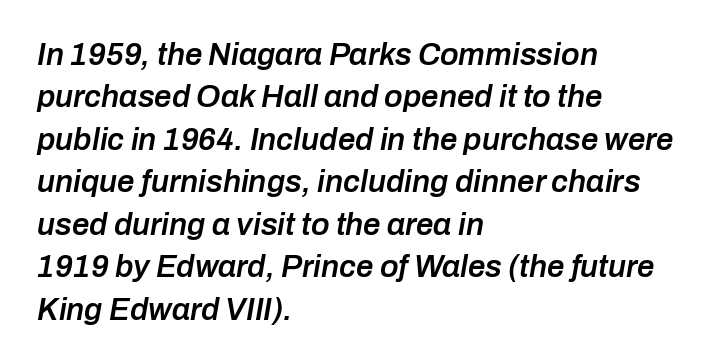
{"italic": "yes", "lean": "right", "slant_degrees": 10, "bold": "semi", "weight": "semibold", "width": "normal", "stroke_contrast": "low", "x_height": "medium", "monospaced": "no", "underline": "no", "align": "left", "line_spacing": "normal", "line_spacing_ratio": 1.37, "letter_spacing": "normal", "letter_spacing_em": 0.0, "glyph_px": 31}
